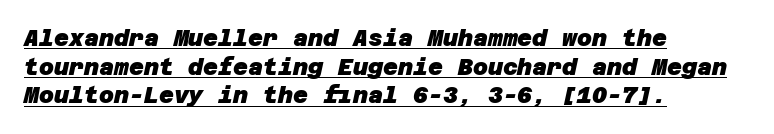
Standard letterfit; no display-style spreading of the glyphs. Visually the block forms a straight wall on the left and a jagged coastline on the right. Students, this is bold: see how much ink each stroke carries. The glyphs are accompanied by a horizontal stroke just below them. This sample keeps an unexceptional amount of space between lines.
